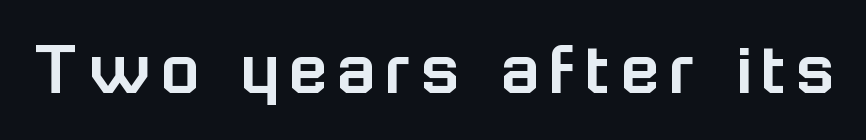
Q: Is the text italic (slanted)? A: No, it is upright.
Q: Is the typeface a serif or a sans-serif typeface? A: Sans-serif.
Q: Is the text underlined? A: No.
Q: Width (condensed, normal, or wide)? A: Normal.
Q: Stroke contrast? A: Low.
Q: x-height? A: Medium.
Q: Monospaced? A: No.
